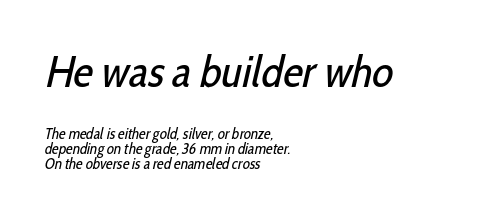
The image shows 44 px regular-weight, condensed sans-serif type; set left-aligned, tight line spacing (1.01x), normal letter spacing, not underlined; the first (top) block is 2.93x larger; low stroke contrast and a medium x-height.
